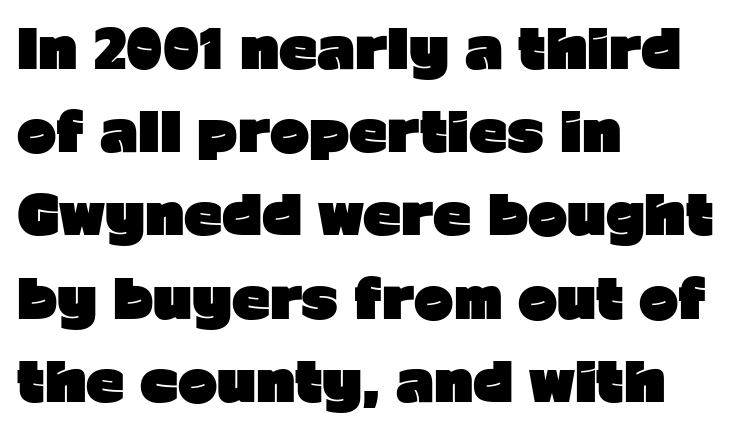
The image shows 53 px heavy sans-serif type, upright; set left-aligned, normal line spacing (1.57x), normal letter spacing, not underlined; low stroke contrast and a medium x-height.
